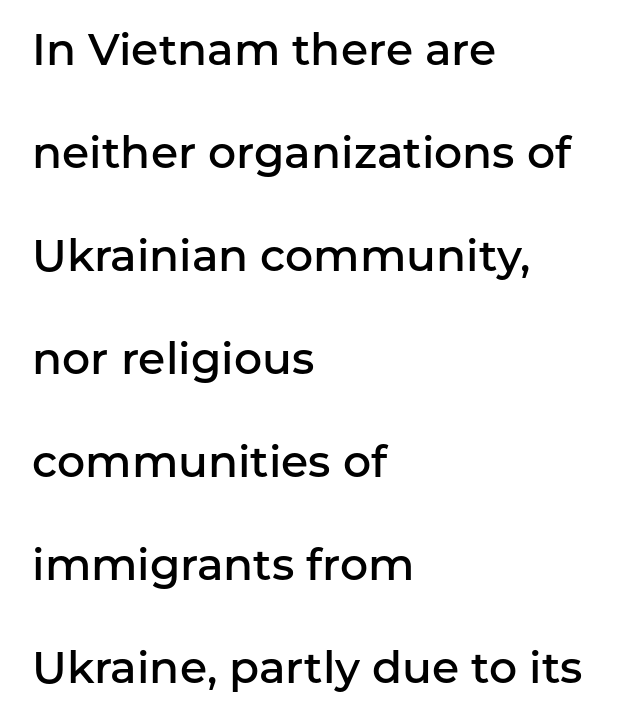
{"serif": "no", "italic": "no", "bold": "semi", "weight": "semibold", "width": "normal", "stroke_contrast": "low", "x_height": "medium", "monospaced": "no", "underline": "no", "align": "left", "line_spacing": "loose", "line_spacing_ratio": 2.34, "letter_spacing": "normal", "letter_spacing_em": 0.0, "glyph_px": 44}
